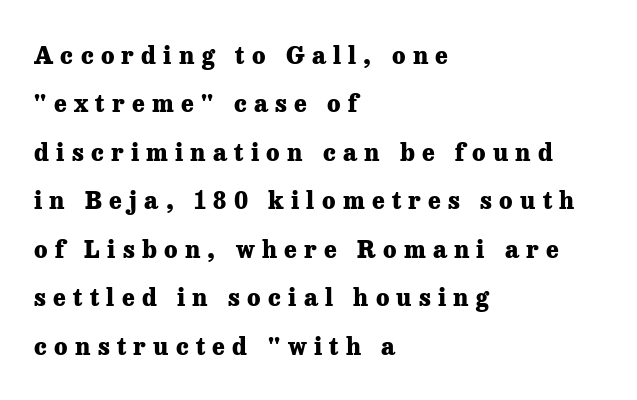
In terms of leading, this rendering errs on the spacious side. Words float on clear page, feet unadorned. Inter-character spacing is expanded well beyond the font's built-in metrics. The type sits square on the baseline with zero lean. You'd pick this weight for a headline — it's a proper bold. The text block is weighted toward the left margin, trailing off unevenly rightward.
